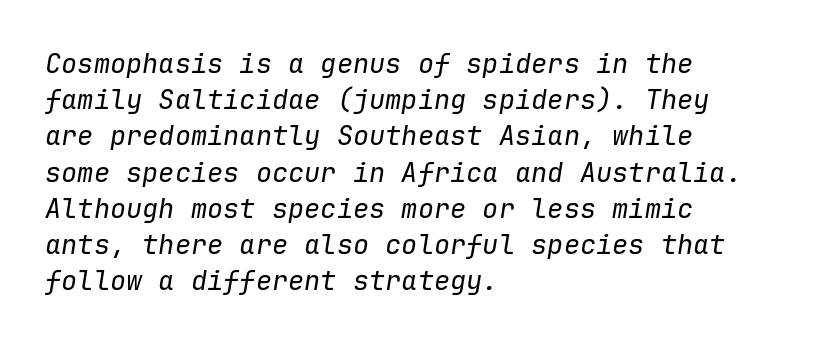
Q: Is the text bold? A: No.
Q: Is the text italic (slanted)? A: Yes, it leans right by about 9 degrees.
Q: Is the text underlined? A: No.
Q: How is the paragraph aligned? A: Left-aligned.
Q: Is the spacing between letters normal or unusually wide? A: Normal.
Q: Is the spacing between lines tight, normal or loose? A: Normal.
